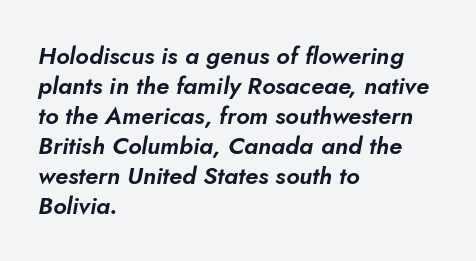
Q: Is the text italic (slanted)? A: Yes, it leans right by about 5 degrees.
Q: Is the text underlined? A: No.
Q: How is the paragraph aligned? A: Left-aligned.
Q: Is the spacing between letters normal or unusually wide? A: Normal.
Q: Is the spacing between lines tight, normal or loose? A: Normal.
